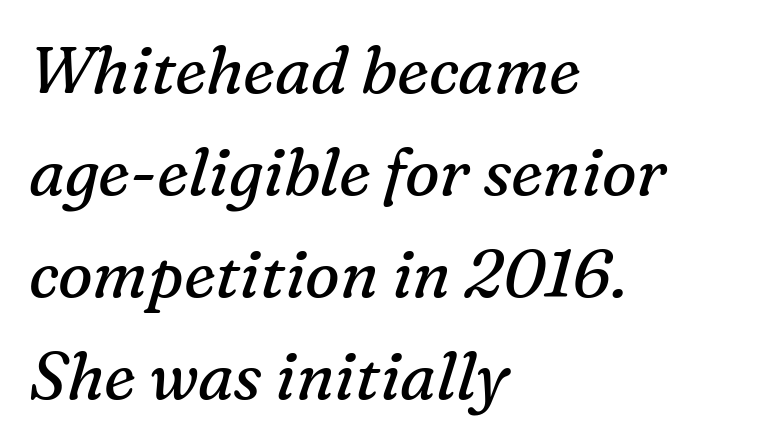
The image shows 65 px regular-weight serif type, italic (leaning right); set left-aligned, normal line spacing (1.57x), normal letter spacing, not underlined; medium stroke contrast and a medium x-height.
